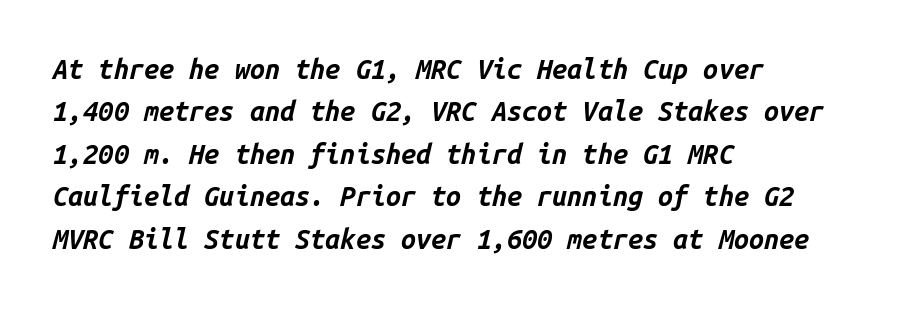
{"italic": "yes", "lean": "right", "slant_degrees": 14, "bold": "yes", "underline": "no", "align": "left", "line_spacing": "normal", "line_spacing_ratio": 1.57, "letter_spacing": "normal", "letter_spacing_em": 0.0, "glyph_px": 27}
